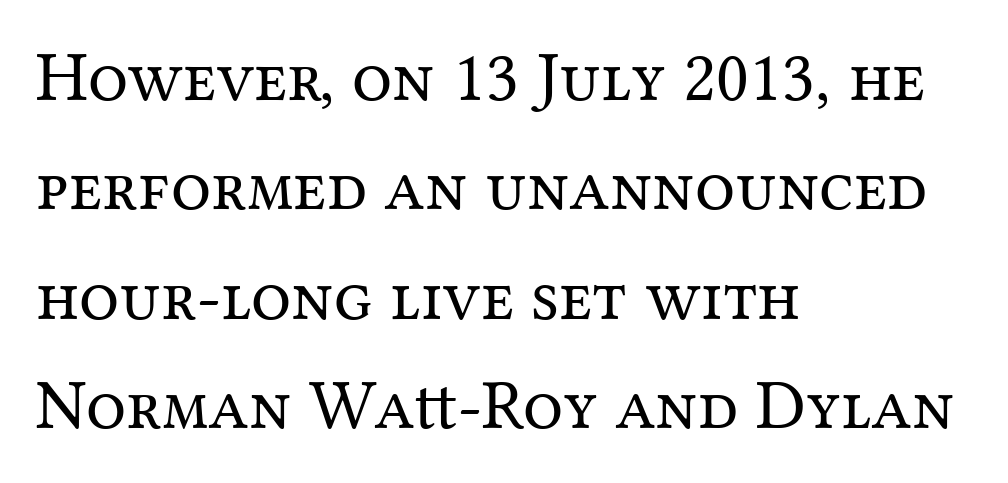
{"serif": "yes", "italic": "no", "bold": "no", "weight": "regular", "width": "normal", "stroke_contrast": "medium", "x_height": "medium", "monospaced": "no", "underline": "no", "align": "left", "line_spacing": "normal", "line_spacing_ratio": 1.54, "letter_spacing": "normal", "letter_spacing_em": 0.0, "glyph_px": 71}
